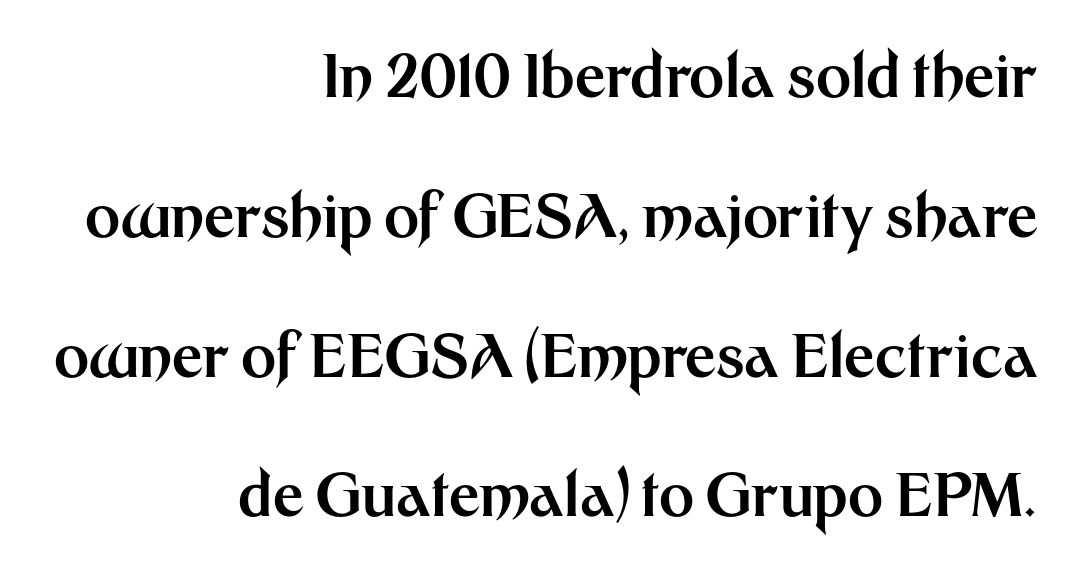
A typesetter would mark this as roman, not italic. Underline: absent. Varying glyph widths throughout — classic text-font behaviour. The letters carry no serifs — their stems end cleanly without finishing strokes.
